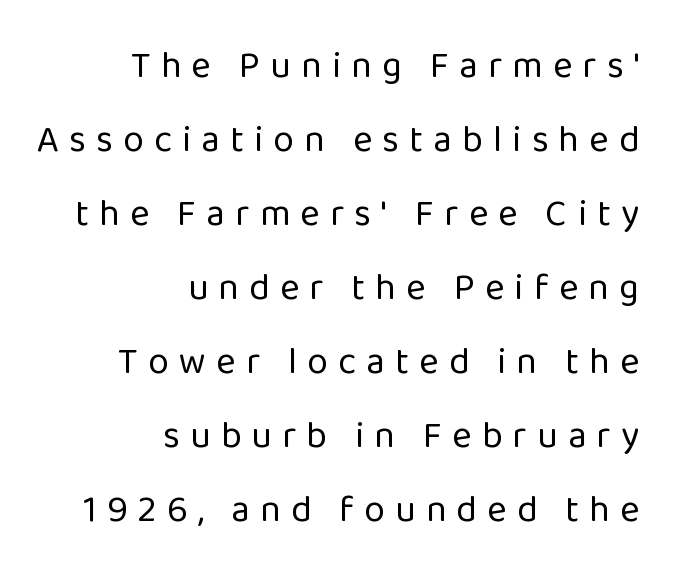
The block of text is sparse from top to bottom, with ample space between rows. Type without underlining. The font sits on the lighter half of the weight spectrum, regular included. The typeface chosen for these lines omits serifs. The face used here is rendered with a markedly widened letterfit. This sample uses an upright cut, with every glyph sitting square on the baseline.
